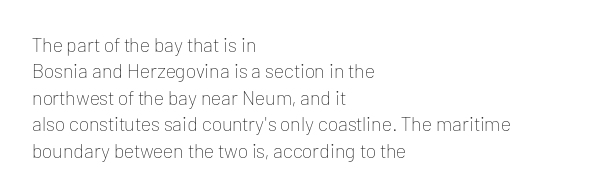
{"italic": "no", "bold": "no", "underline": "no", "align": "left", "line_spacing": "normal", "line_spacing_ratio": 1.32, "letter_spacing": "normal", "letter_spacing_em": 0.0, "glyph_px": 20}
